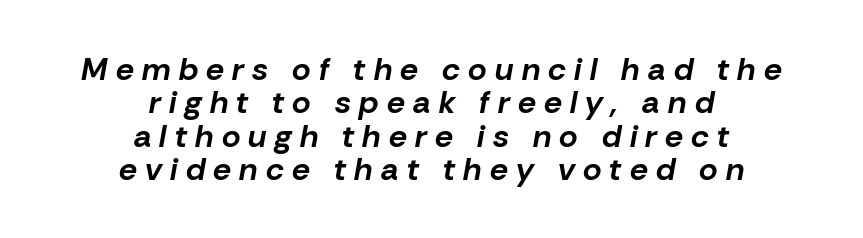
{"italic": "yes", "lean": "right", "slant_degrees": 10, "bold": "yes", "weight": "bold", "width": "normal", "stroke_contrast": "low", "x_height": "medium", "monospaced": "no", "underline": "no", "align": "center", "line_spacing": "tight", "line_spacing_ratio": 1.04, "letter_spacing": "wide", "letter_spacing_em": 0.26, "glyph_px": 32}
